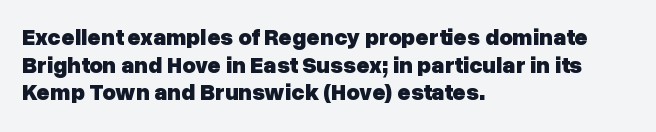
{"italic": "no", "bold": "yes", "underline": "no", "align": "left", "line_spacing_ratio": 1.2, "letter_spacing": "normal", "letter_spacing_em": 0.0, "glyph_px": 23}
